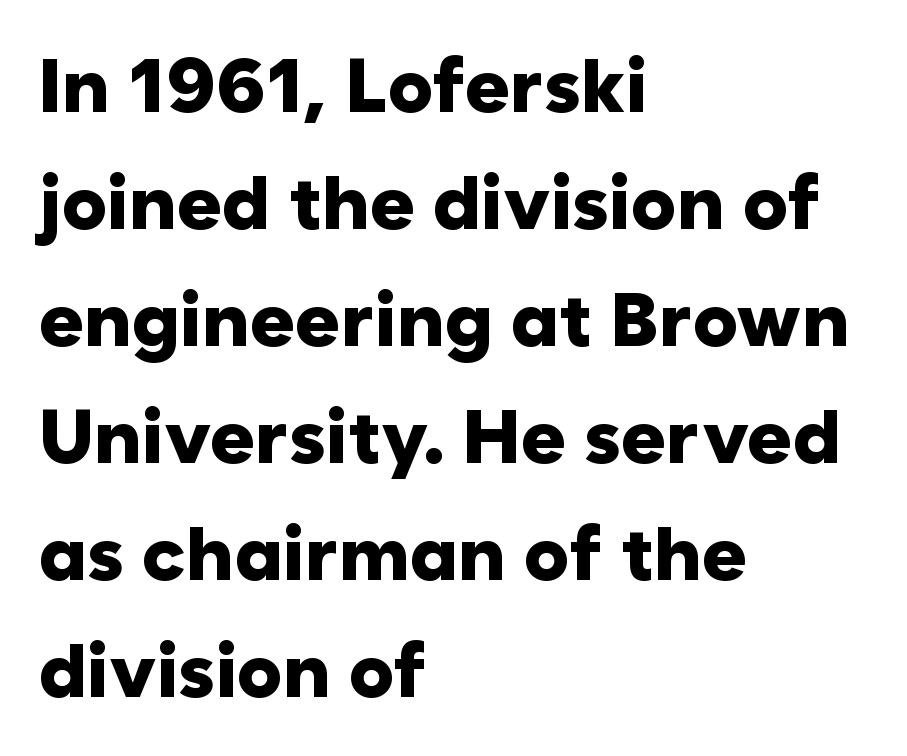
Font category for this specimen: sans-serif. Ascenders rise straight up at ninety degrees. The setting favours the left margin, as ordinary paragraphs usually do. Regular leading. Spacing verdict: proportional, widths tailored to each character.
